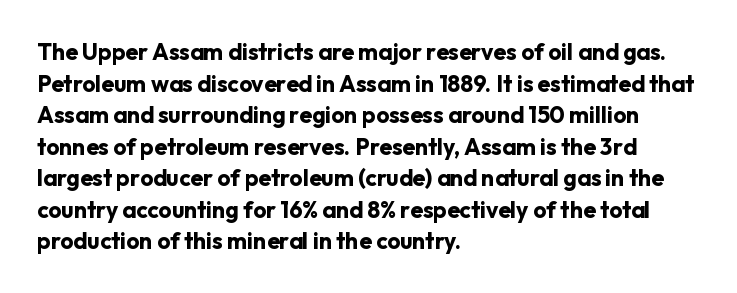
One glance says typical: line gaps are just what's usual. The letters stand upright; this is a roman face. These lines stack with their left ends in a neat column. Bold? Absolutely — the strokes are thick and heavy.
